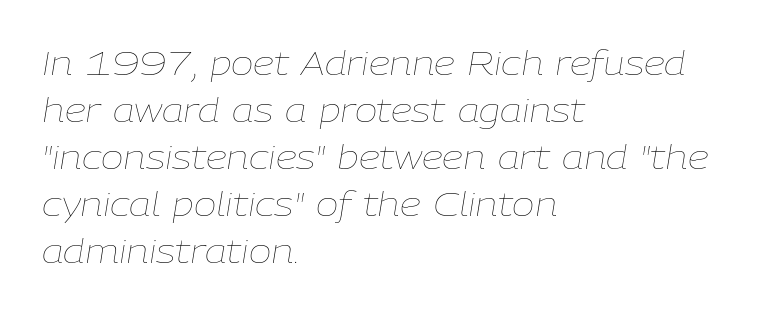
Q: Is the text bold? A: No.
Q: Is the text italic (slanted)? A: Yes, it leans right by about 9 degrees.
Q: Is the text underlined? A: No.
Q: How is the paragraph aligned? A: Left-aligned.
Q: Is the spacing between letters normal or unusually wide? A: Normal.
Q: Is the spacing between lines tight, normal or loose? A: Normal.
Q: Width (condensed, normal, or wide)? A: Normal.
Q: Stroke contrast? A: Low.
Q: x-height? A: Medium.
Q: Monospaced? A: No.
